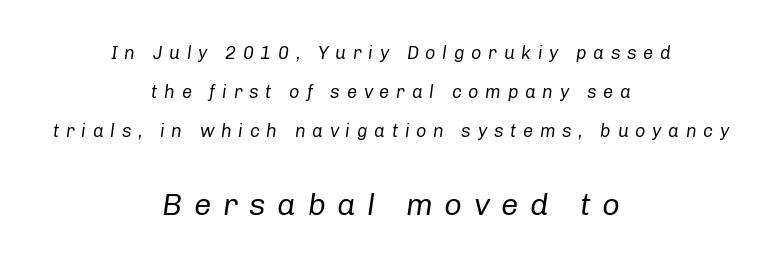
Q: Is the text bold? A: No.
Q: Is the text italic (slanted)? A: Yes, it leans right by about 8 degrees.
Q: Is the text underlined? A: No.
Q: How is the paragraph aligned? A: Centered.
Q: Is the spacing between letters normal or unusually wide? A: Unusually wide.
Q: Is the spacing between lines tight, normal or loose? A: Loose.
Q: Which block of text is set in a larger size, the first (top) or the second (bottom)? A: The second (bottom) one.
Q: Width (condensed, normal, or wide)? A: Normal.
Q: Stroke contrast? A: Low.
Q: x-height? A: Medium.
Q: Monospaced? A: No.
